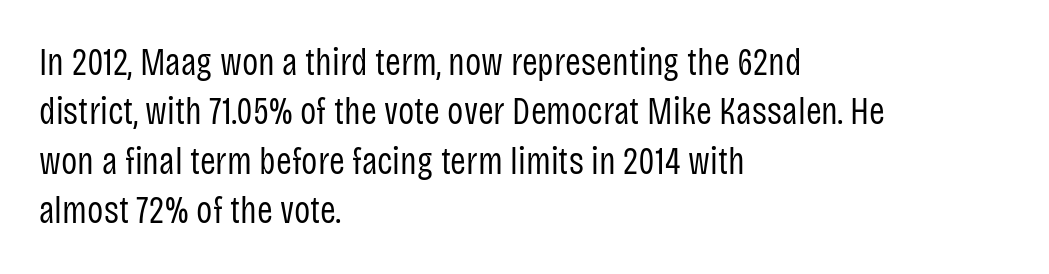
{"serif": "no", "italic": "no", "bold": "no", "weight": "regular", "width": "condensed", "stroke_contrast": "low", "x_height": "large", "monospaced": "no", "underline": "no", "align": "left", "line_spacing": "normal", "line_spacing_ratio": 1.3, "letter_spacing": "normal", "letter_spacing_em": 0.0, "glyph_px": 38}
